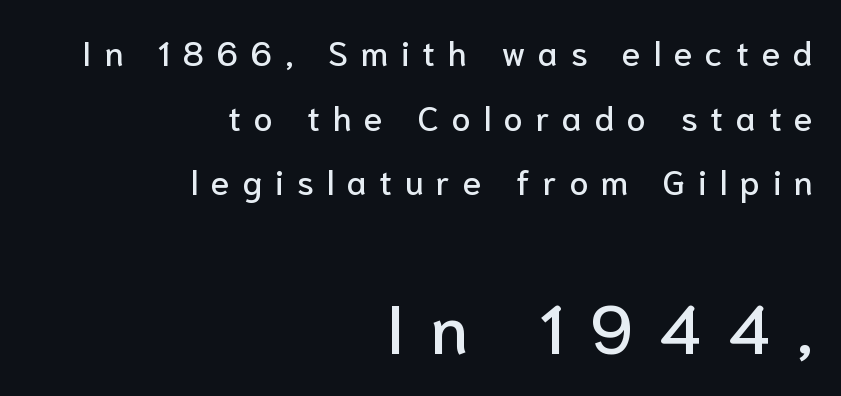
Does extra space separate the letters? Yes, quite a lot of it. This sample has the flowing, uneven cadence of proportional lettering. Scale increases going downward across the two blocks. Style check: upright. Only glyphs here, with clear space below each row.
